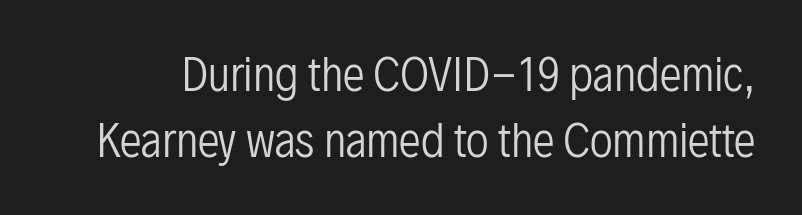
{"serif": "no", "italic": "no", "bold": "no", "weight": "regular", "width": "condensed", "stroke_contrast": "low", "x_height": "medium", "monospaced": "no", "underline": "no", "line_spacing": "normal", "line_spacing_ratio": 1.51, "letter_spacing": "normal", "letter_spacing_em": 0.0, "glyph_px": 44}
